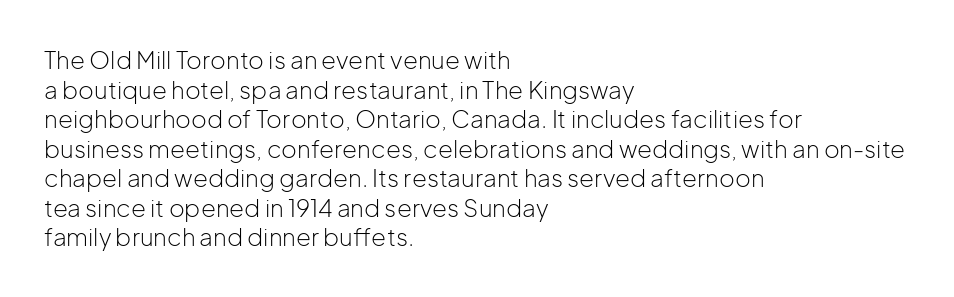
The image shows 24 px text type, upright; set left-aligned, line spacing 1.23x, normal letter spacing, not underlined.
